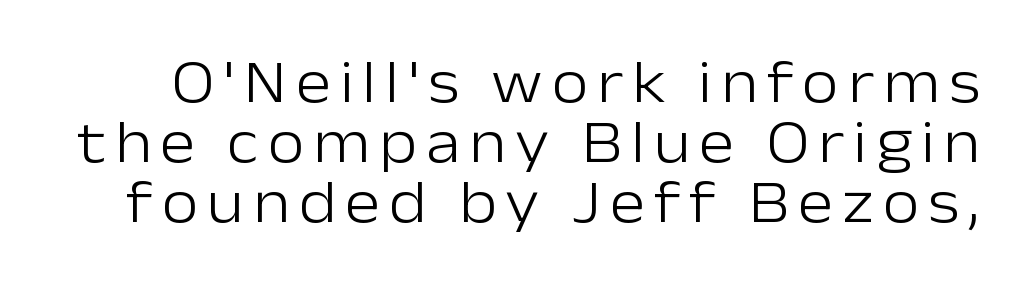
Q: Is the text bold? A: No.
Q: Is the text italic (slanted)? A: No, it is upright.
Q: Is the typeface a serif or a sans-serif typeface? A: Sans-serif.
Q: Is the text underlined? A: No.
Q: Is the spacing between lines tight, normal or loose? A: Tight.
Q: Width (condensed, normal, or wide)? A: Normal.
Q: Stroke contrast? A: Low.
Q: x-height? A: Medium.
Q: Monospaced? A: No.
